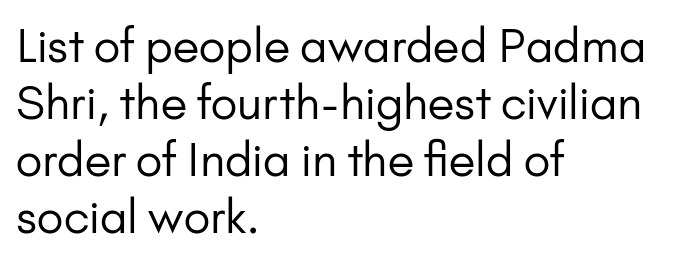
{"serif": "no", "italic": "no", "bold": "no", "weight": "regular", "width": "normal", "stroke_contrast": "low", "x_height": "small", "monospaced": "no", "underline": "no", "align": "left", "line_spacing_ratio": 1.24, "letter_spacing": "normal", "letter_spacing_em": 0.0, "glyph_px": 46}
